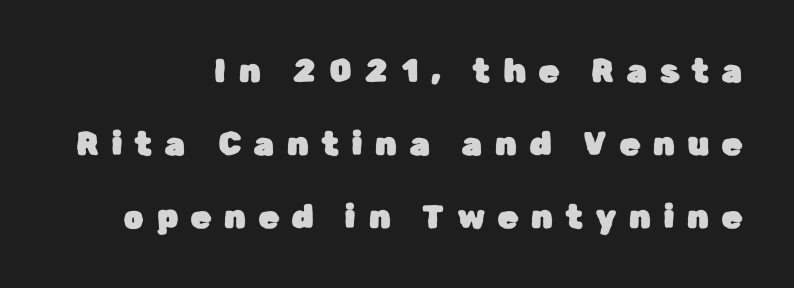
The image shows 32 px sans-serif type, upright; set right-aligned, loose line spacing (2.28x), unusually wide letter spacing (+0.41 em), not underlined; low stroke contrast and a medium x-height.
